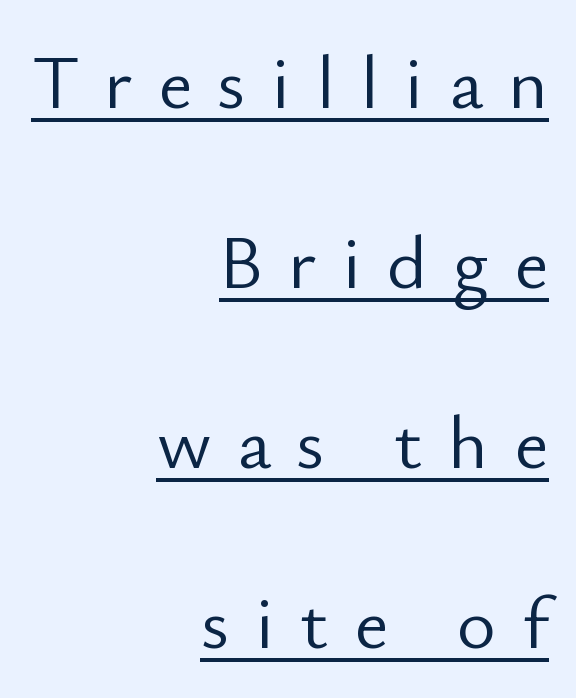
The image shows 75 px light sans-serif type, upright; set right-aligned, loose line spacing (2.4x), unusually wide letter spacing (+0.34 em), underlined; low stroke contrast and a small x-height.
